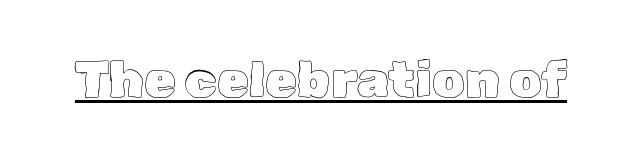
Nope, not italic — everything's standing straight. Spacing verdict: proportional, widths tailored to each character. A typographer would call this underscored text. Caption: standard tracking, unaltered.
